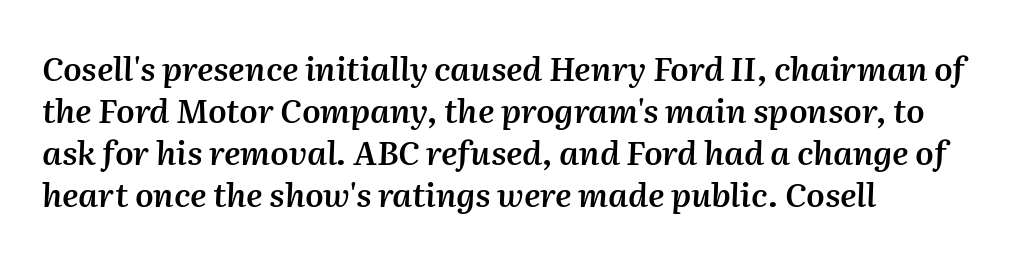
Notice how the passage keeps a crisp vertical edge on the left only. Stroke thickness is moderately raised; the sample reads as semibold. Vertically, the passage feels balanced, rows spaced as you'd expect. A typesetter would call this proportional, since set widths differ per character.
